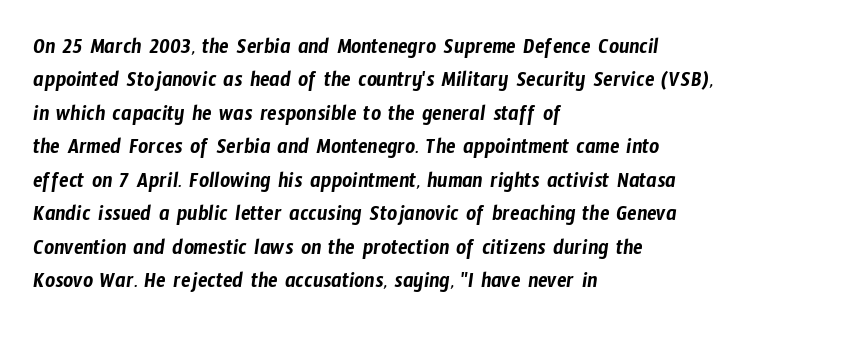
The passage shown stacks its lines at a standard gap. This sample uses plain, unmodified letter spacing. Leftover space on each line is placed entirely after the last word. Unmarked baselines from the first word to the last.
